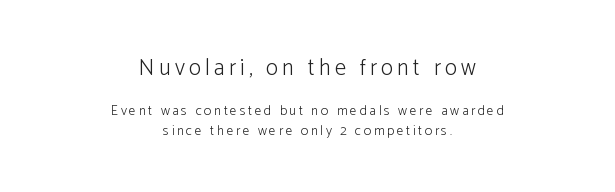
Quick note: not italic, upright. These lines are centered, leaving both edges ragged. Descender tails drop into unmarked territory. Is the lower block the larger one? No — the upper block carries the bigger type. Compared with typical paragraphs, the rows here are spaced about the same.
